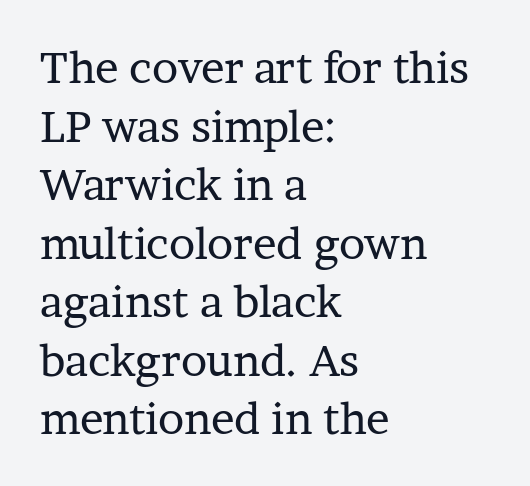
{"serif": "yes", "italic": "no", "bold": "no", "weight": "regular", "width": "normal", "stroke_contrast": "low", "x_height": "medium", "monospaced": "no", "underline": "no", "align": "left", "line_spacing": "normal", "line_spacing_ratio": 1.33, "letter_spacing": "normal", "letter_spacing_em": 0.0, "glyph_px": 44}
